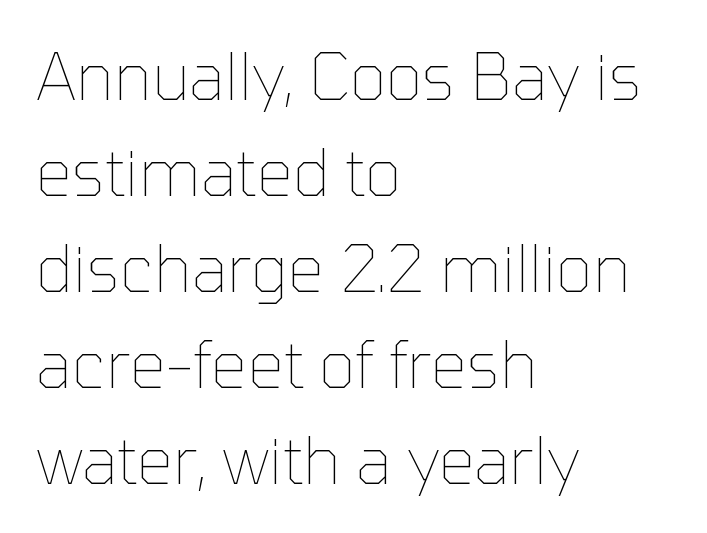
The image shows 64 px thin type, upright; set left-aligned, normal line spacing (1.5x), normal letter spacing, not underlined; low stroke contrast and a medium x-height.
